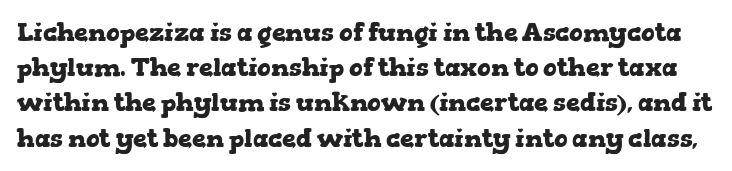
Each glyph is drawn with heavy, bold strokes. It's the straight-up-and-down kind of type. This sample uses plain, unmodified letter spacing. Honestly, there is no underline to notice here at all. Vertical spacing — default.
